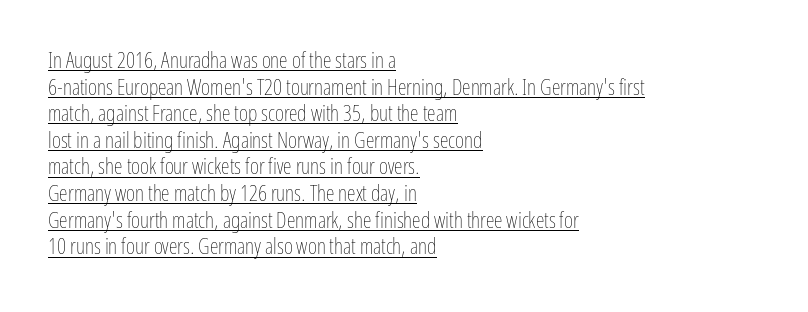
{"italic": "no", "bold": "no", "underline": "yes", "align": "left", "line_spacing_ratio": 1.21, "letter_spacing": "normal", "letter_spacing_em": 0.0, "glyph_px": 22}
